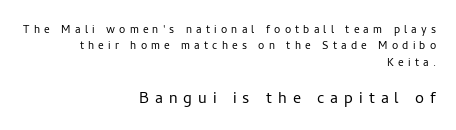
Caption: face not bold, strokes unweighted. Beneath every word, the page is bare. In terms of posture, this sample is upright. The letters in the lower block stand taller than those in the block above. Visually the block forms a straight wall on the right and a jagged coastline on the left. The rendering inserts visible extra space after every character.
